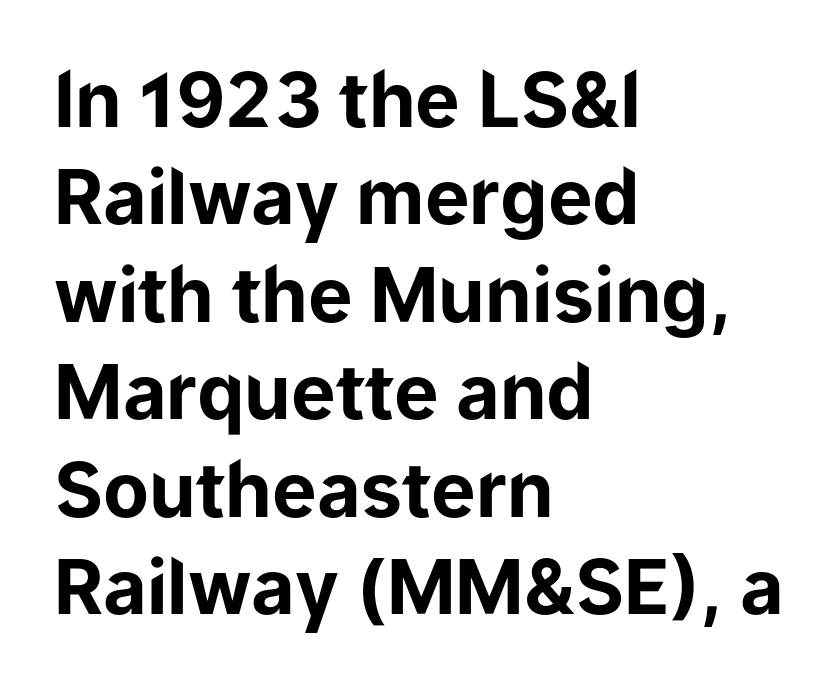
Q: Is the text bold? A: Yes.
Q: Is the text italic (slanted)? A: No, it is upright.
Q: Is the typeface a serif or a sans-serif typeface? A: Sans-serif.
Q: Is the text underlined? A: No.
Q: How is the paragraph aligned? A: Left-aligned.
Q: Is the spacing between letters normal or unusually wide? A: Normal.
Q: Is the spacing between lines tight, normal or loose? A: Normal.
Q: Width (condensed, normal, or wide)? A: Normal.
Q: Stroke contrast? A: Low.
Q: x-height? A: Medium.
Q: Monospaced? A: No.
